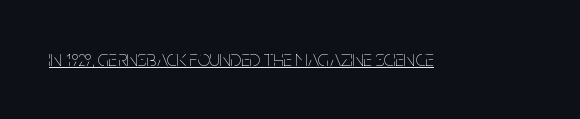
Does a line run under the words? Yes, clearly. Each word holds together tightly as a unit, with standard inter-letter gaps. When letters stand straight like this, we call the style roman or upright. Compared with a typical body face, this is equally light or lighter still.
